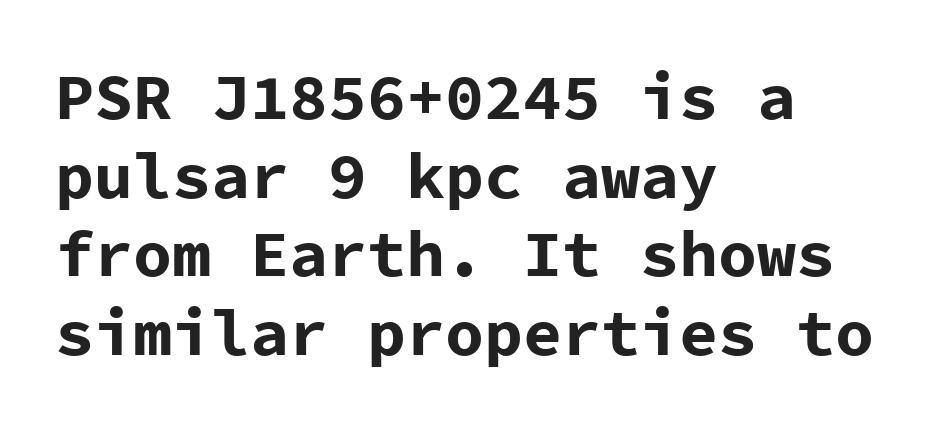
The image shows 65 px bold sans-serif type, upright, monospaced; set left-aligned, line spacing 1.21x, normal letter spacing, not underlined; low stroke contrast and a medium x-height.
